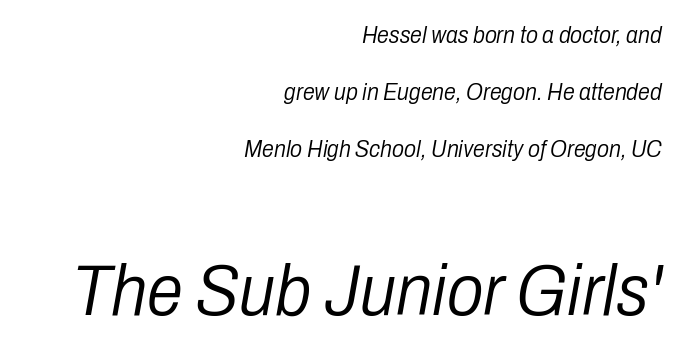
Q: Is the text bold? A: No.
Q: Is the text italic (slanted)? A: Yes, it leans right by about 10 degrees.
Q: Is the text underlined? A: No.
Q: How is the paragraph aligned? A: Right-aligned.
Q: Is the spacing between letters normal or unusually wide? A: Normal.
Q: Is the spacing between lines tight, normal or loose? A: Loose.
Q: Which block of text is set in a larger size, the first (top) or the second (bottom)? A: The second (bottom) one.
Q: Width (condensed, normal, or wide)? A: Condensed.
Q: Stroke contrast? A: Low.
Q: x-height? A: Medium.
Q: Monospaced? A: No.
